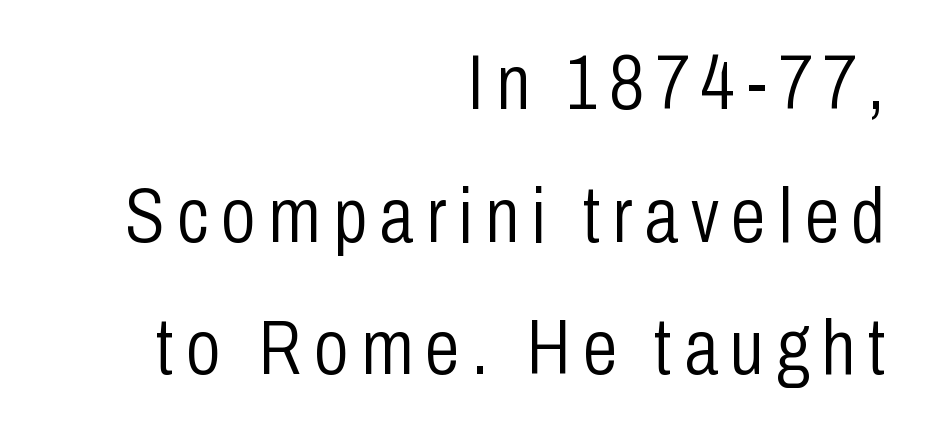
Q: Is the text bold? A: No.
Q: Is the text italic (slanted)? A: No, it is upright.
Q: Is the typeface a serif or a sans-serif typeface? A: Sans-serif.
Q: Is the text underlined? A: No.
Q: How is the paragraph aligned? A: Right-aligned.
Q: Is the spacing between lines tight, normal or loose? A: Normal.
Q: Width (condensed, normal, or wide)? A: Condensed.
Q: Stroke contrast? A: Low.
Q: x-height? A: Medium.
Q: Monospaced? A: No.
